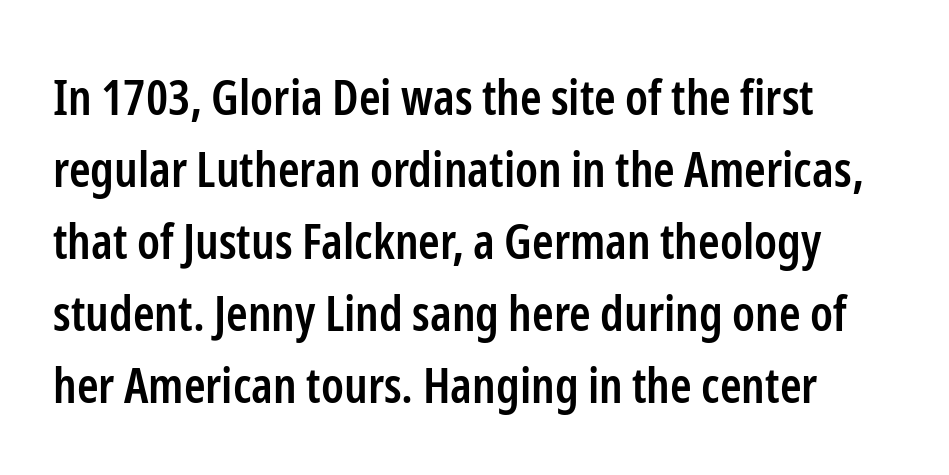
Q: Is the text bold? A: Semi-bold.
Q: Is the text italic (slanted)? A: No, it is upright.
Q: Is the typeface a serif or a sans-serif typeface? A: Sans-serif.
Q: Is the text underlined? A: No.
Q: Is the spacing between letters normal or unusually wide? A: Normal.
Q: Is the spacing between lines tight, normal or loose? A: Normal.
Q: Width (condensed, normal, or wide)? A: Condensed.
Q: Stroke contrast? A: Low.
Q: x-height? A: Medium.
Q: Monospaced? A: No.
